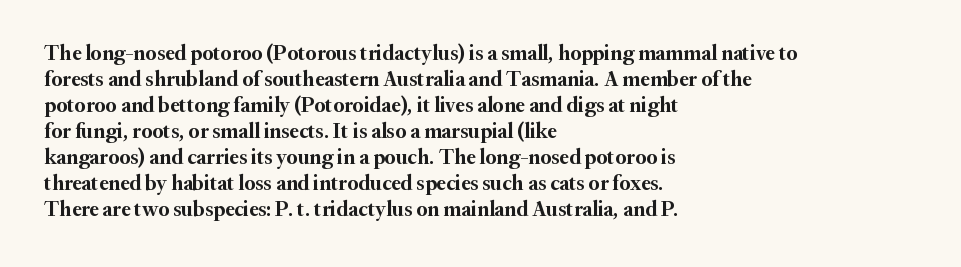
The image shows 21 px bold type, upright; set left-aligned, line spacing 1.24x, normal letter spacing, not underlined.
